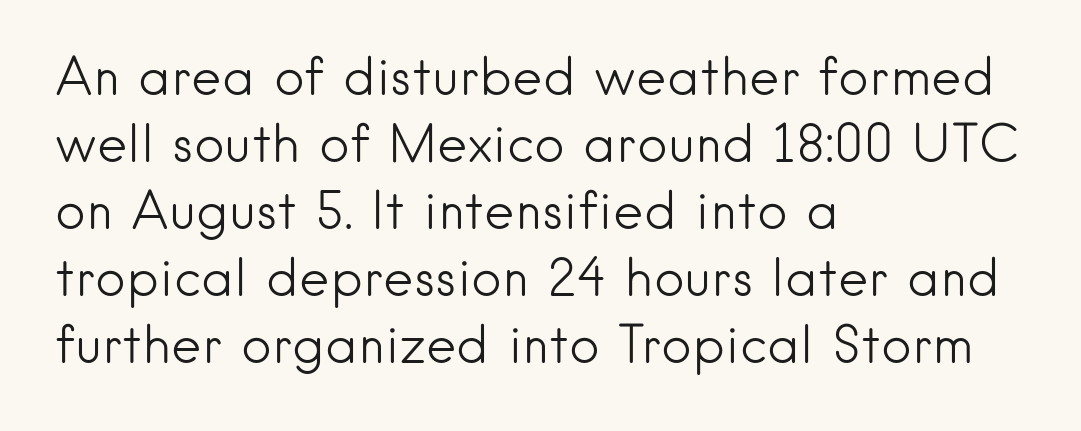
{"serif": "no", "italic": "no", "bold": "no", "weight": "light", "width": "normal", "stroke_contrast": "low", "x_height": "small", "monospaced": "no", "underline": "no", "align": "left", "line_spacing": "normal", "line_spacing_ratio": 1.29, "letter_spacing": "normal", "letter_spacing_em": 0.0, "glyph_px": 52}
